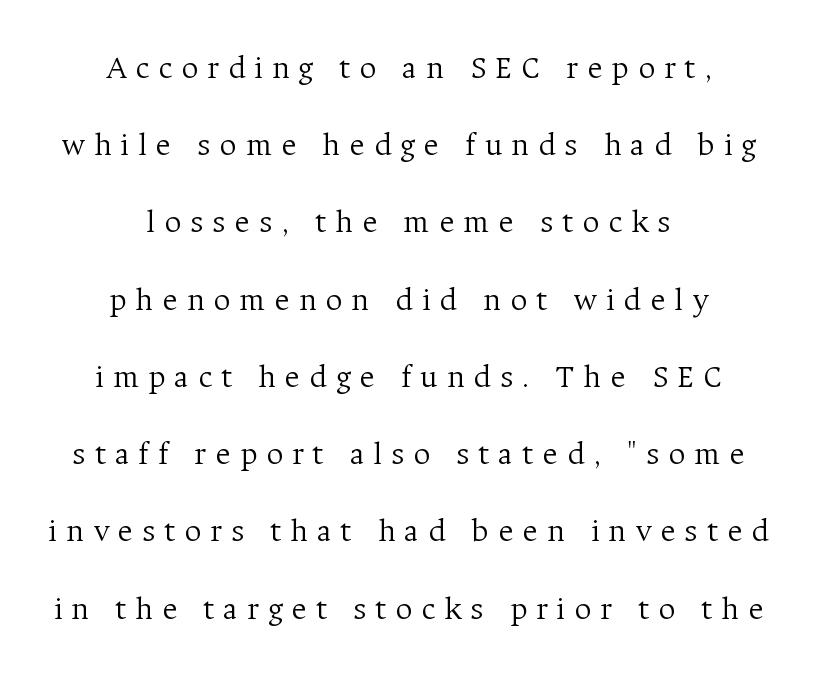
The image shows 33 px light serif type, upright; set centered, loose line spacing (2.34x), unusually wide letter spacing (+0.27 em), not underlined; medium stroke contrast and a medium x-height.
